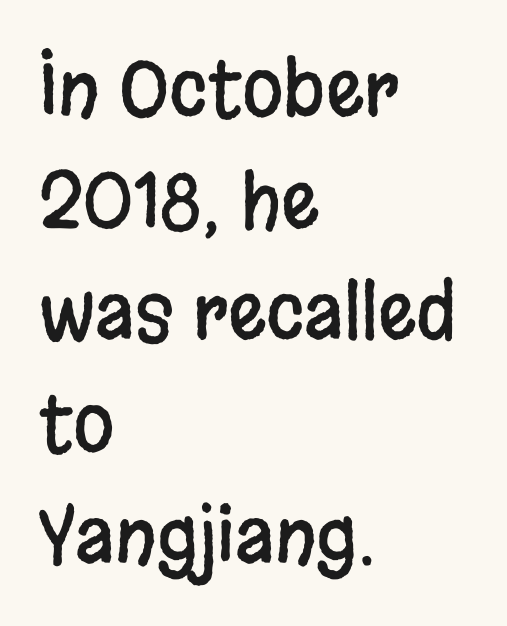
Q: Is the text italic (slanted)? A: No, it is upright.
Q: Is the typeface a serif or a sans-serif typeface? A: Sans-serif.
Q: Is the text underlined? A: No.
Q: How is the paragraph aligned? A: Left-aligned.
Q: Is the spacing between letters normal or unusually wide? A: Normal.
Q: Is the spacing between lines tight, normal or loose? A: Normal.
Q: Width (condensed, normal, or wide)? A: Condensed.
Q: Stroke contrast? A: Low.
Q: x-height? A: Large.
Q: Monospaced? A: No.
